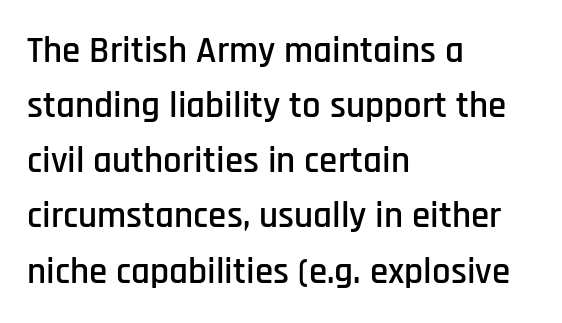
Tall strokes in this sample are plumb rather than angled. The type family on display is of the sans-serif kind. Is the letter spacing exaggerated? No — it looks like the ordinary default. Here the designer chose a conventional face with non-uniform glyph widths.
